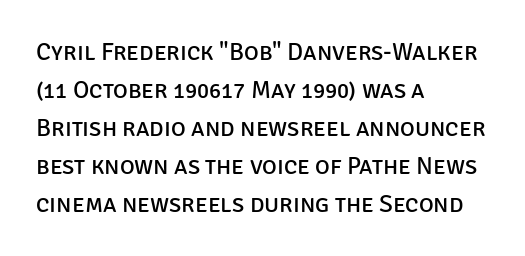
The image shows 25 px text type, upright; set left-aligned, normal line spacing (1.52x), normal letter spacing, not underlined.
